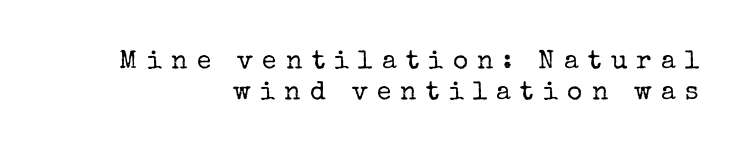
The horizontal fit of the characters is loose and conspicuously gappy. Is this a heavy cut? Hardly; it is regular or lighter. Right-aligned paragraph, ragged on the left. It's the straight-up-and-down kind of type.
